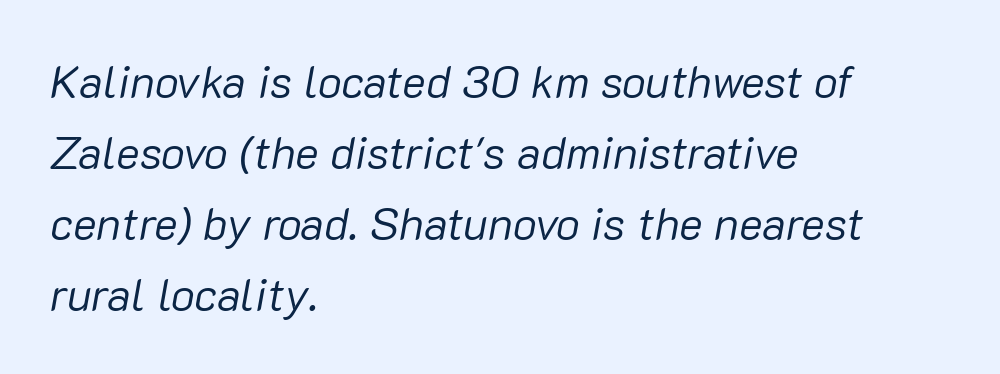
{"italic": "yes", "lean": "right", "slant_degrees": 10, "bold": "no", "weight": "regular", "width": "normal", "stroke_contrast": "low", "x_height": "medium", "monospaced": "no", "underline": "no", "align": "left", "line_spacing": "normal", "line_spacing_ratio": 1.58, "letter_spacing": "normal", "letter_spacing_em": 0.0, "glyph_px": 45}
